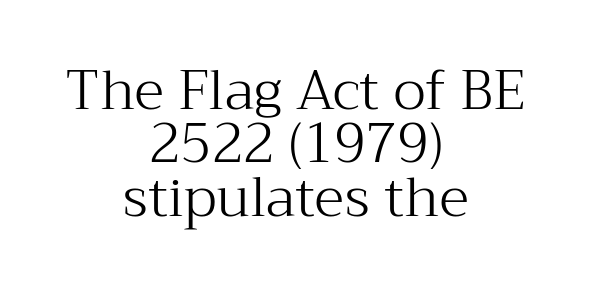
{"serif": "yes", "italic": "no", "bold": "no", "weight": "light", "width": "normal", "stroke_contrast": "medium", "x_height": "medium", "monospaced": "no", "underline": "no", "align": "center", "line_spacing": "tight", "line_spacing_ratio": 0.97, "letter_spacing": "normal", "letter_spacing_em": 0.0, "glyph_px": 55}
